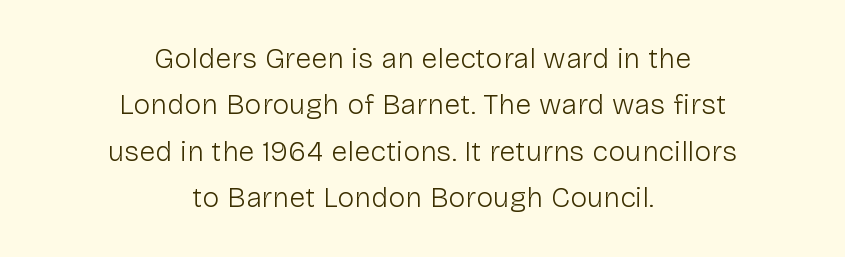
Q: Is the text bold? A: No.
Q: Is the text italic (slanted)? A: No, it is upright.
Q: Is the typeface a serif or a sans-serif typeface? A: Sans-serif.
Q: Is the text underlined? A: No.
Q: How is the paragraph aligned? A: Centered.
Q: Is the spacing between letters normal or unusually wide? A: Normal.
Q: Is the spacing between lines tight, normal or loose? A: Normal.
Q: Width (condensed, normal, or wide)? A: Normal.
Q: Stroke contrast? A: Low.
Q: x-height? A: Medium.
Q: Monospaced? A: No.
